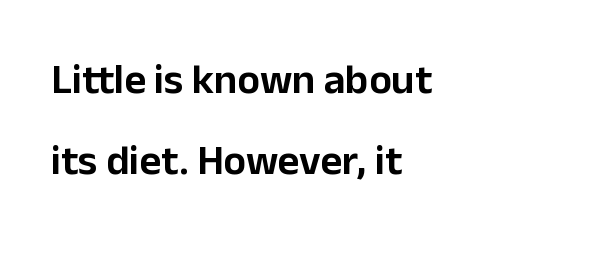
Q: Is the text italic (slanted)? A: No, it is upright.
Q: Is the typeface a serif or a sans-serif typeface? A: Sans-serif.
Q: Is the text underlined? A: No.
Q: How is the paragraph aligned? A: Left-aligned.
Q: Is the spacing between letters normal or unusually wide? A: Normal.
Q: Is the spacing between lines tight, normal or loose? A: Loose.
Q: Width (condensed, normal, or wide)? A: Normal.
Q: Stroke contrast? A: Low.
Q: x-height? A: Medium.
Q: Monospaced? A: No.
